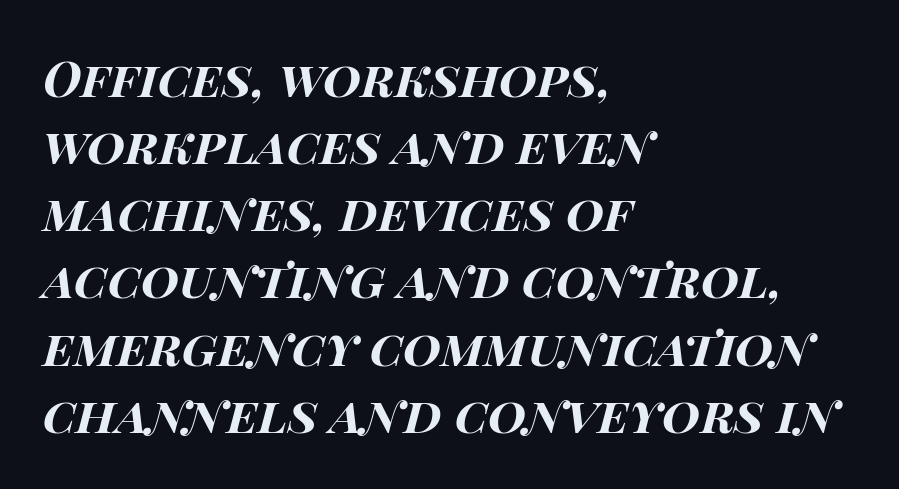
Q: Is the text bold? A: Yes.
Q: Is the text italic (slanted)? A: Yes, it leans right by about 15 degrees.
Q: Is the text underlined? A: No.
Q: How is the paragraph aligned? A: Left-aligned.
Q: Is the spacing between letters normal or unusually wide? A: Normal.
Q: Is the spacing between lines tight, normal or loose? A: Normal.
Q: Width (condensed, normal, or wide)? A: Wide.
Q: Stroke contrast? A: High.
Q: x-height? A: Large.
Q: Monospaced? A: No.
